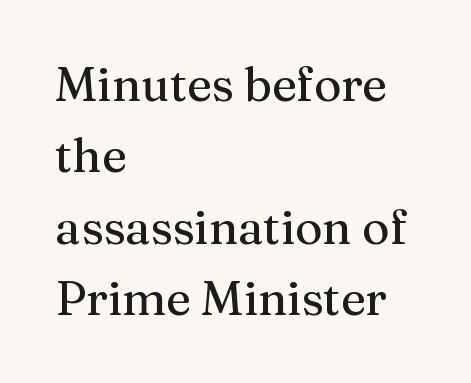
The image shows 47 px serif type, upright; set left-aligned, normal line spacing (1.52x), normal letter spacing, not underlined; medium stroke contrast and a medium x-height.
